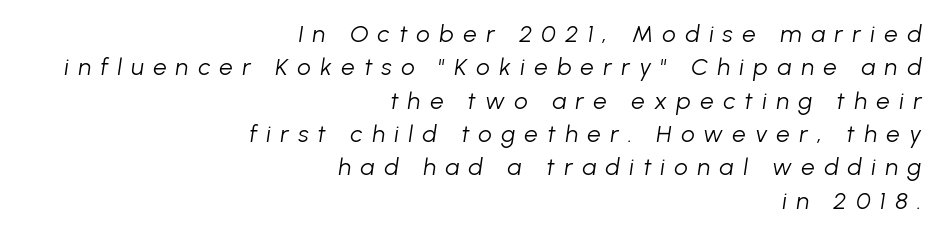
The image shows 24 px text type, italic (leaning right); set right-aligned, normal line spacing (1.39x), unusually wide letter spacing (+0.39 em), not underlined.
